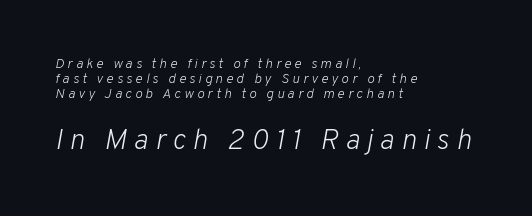
The image shows 29 px light type, italic (leaning right); set left-aligned, tight line spacing (1.06x), unusually wide letter spacing (+0.23 em), not underlined; the second (bottom) block is 2.07x larger; low stroke contrast and a medium x-height.
